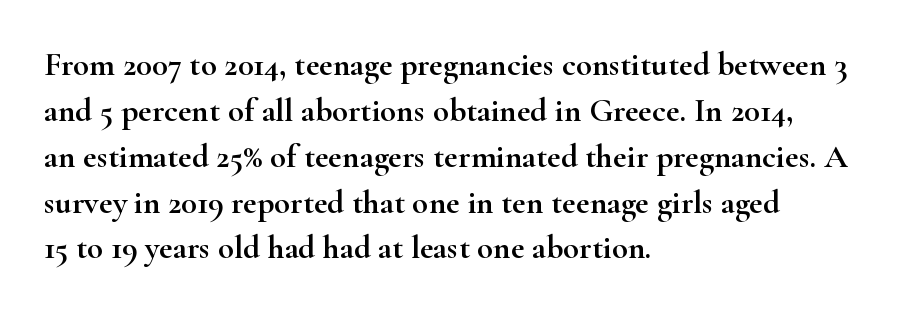
Q: Is the text italic (slanted)? A: No, it is upright.
Q: Is the typeface a serif or a sans-serif typeface? A: Serif.
Q: Is the text underlined? A: No.
Q: How is the paragraph aligned? A: Left-aligned.
Q: Is the spacing between letters normal or unusually wide? A: Normal.
Q: Is the spacing between lines tight, normal or loose? A: Normal.
Q: Width (condensed, normal, or wide)? A: Wide.
Q: Stroke contrast? A: High.
Q: x-height? A: Small.
Q: Monospaced? A: No.
